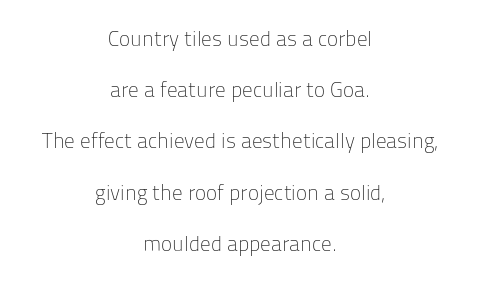
{"italic": "no", "bold": "no", "underline": "no", "align": "center", "line_spacing": "loose", "line_spacing_ratio": 2.44, "letter_spacing": "normal", "letter_spacing_em": 0.0, "glyph_px": 21}
